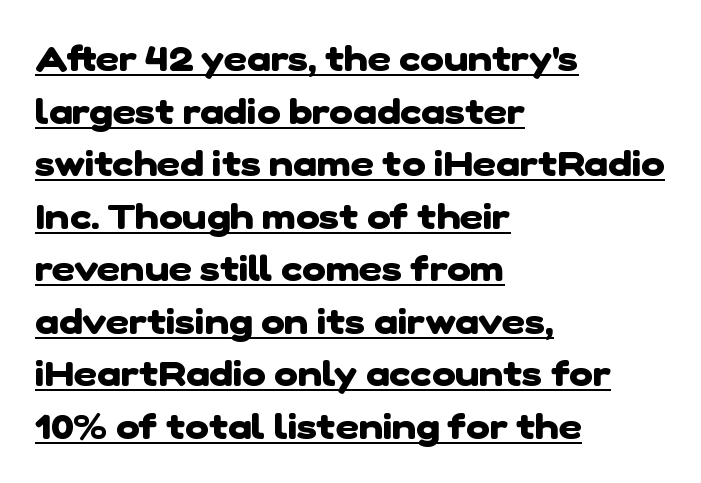
{"serif": "no", "bold": "yes", "weight": "heavy", "width": "normal", "stroke_contrast": "low", "x_height": "medium", "monospaced": "no", "underline": "yes", "align": "left", "line_spacing": "normal", "line_spacing_ratio": 1.46, "letter_spacing": "normal", "letter_spacing_em": 0.0, "glyph_px": 36}
